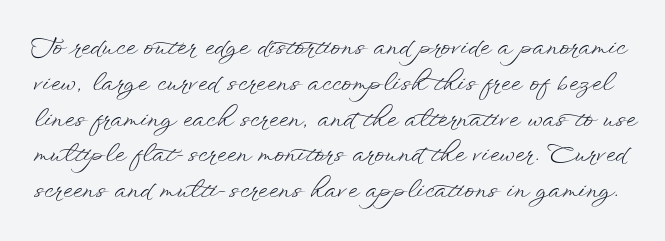
Q: Is the text bold? A: No.
Q: Is the text italic (slanted)? A: Yes.
Q: Is the text underlined? A: No.
Q: Is the spacing between letters normal or unusually wide? A: Normal.
Q: Is the spacing between lines tight, normal or loose? A: Normal.
